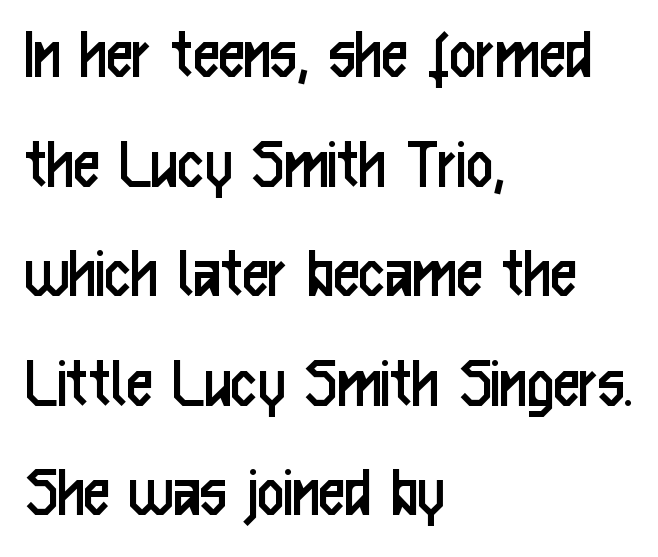
The glyphs are unaccompanied by any horizontal stroke below them. No extra ink here — the face is not bold. Each letter keeps its own natural width here, so spacing adapts to shape. These lines are set flush left with a ragged right edge. Is this a sans? Yes — the strokes have no serifs. The typography opts for an upright posture over an oblique one.
